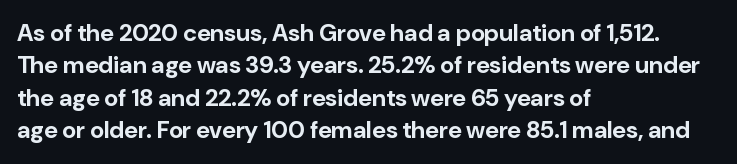
Whoever set this chose a conventional vertical rhythm. Emphasis by weight is at full strength: bold. The setting favours the left margin, as ordinary paragraphs usually do. Glance below the letters and you will spot only blank space. Rendered with straight, roman letterforms.
